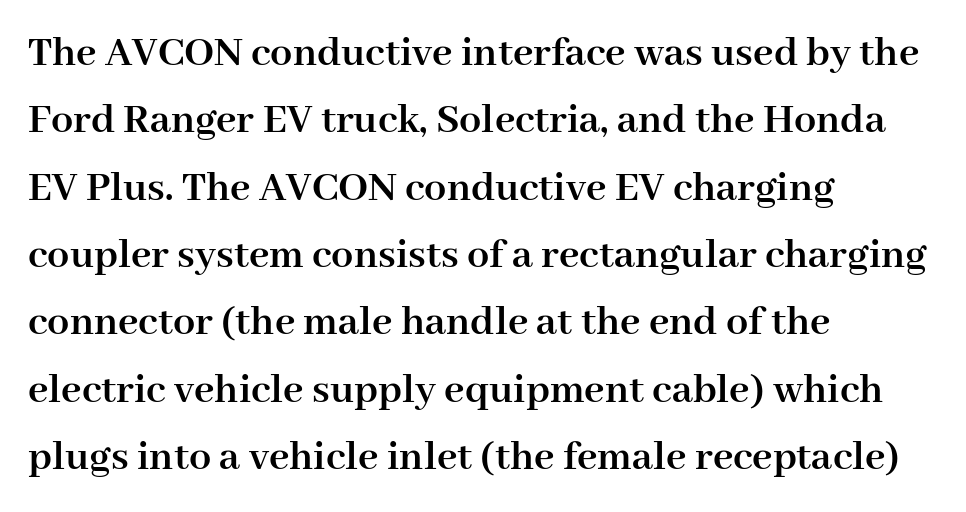
The image shows 44 px semibold serif type, upright; set left-aligned, normal line spacing (1.53x), normal letter spacing, not underlined; high stroke contrast and a medium x-height.
